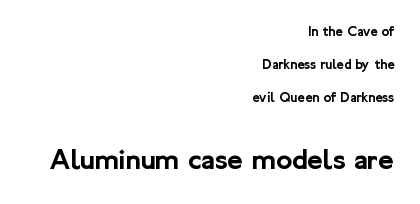
The image shows 30 px sans-serif type, upright; set right-aligned, loose line spacing (2.36x), normal letter spacing, not underlined; the second (bottom) block is 2.14x larger; low stroke contrast and a medium x-height.
